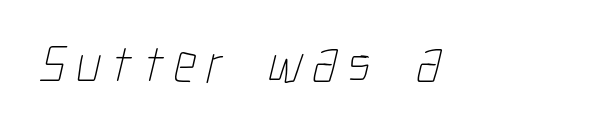
{"bold": "no", "weight": "thin", "width": "condensed", "stroke_contrast": "low", "x_height": "medium", "monospaced": "no", "underline": "no", "align": "left", "glyph_px": 55}
